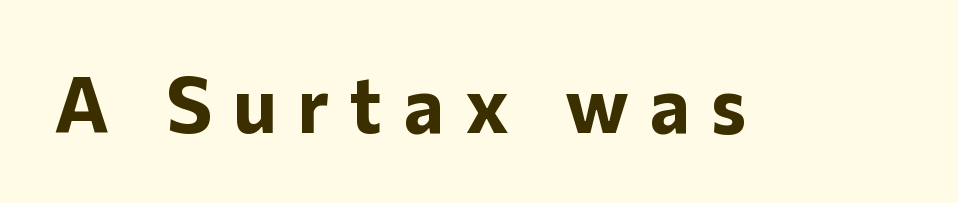
The image shows 77 px bold sans-serif type, upright; set unusually wide letter spacing (+0.27 em), not underlined; low stroke contrast and a medium x-height.
